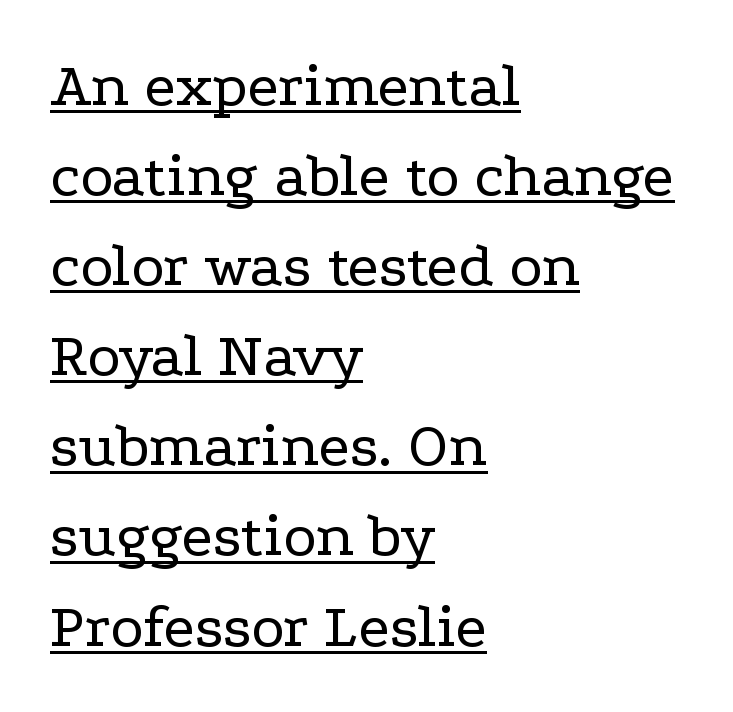
The passage is arranged the way most books set body copy — flush left. Vertically, the passage feels balanced, rows spaced as you'd expect. Characters remain perfectly vertical along every line. Do the characters align in a grid? No, the font is proportional. Is there an underline? Yes — a line sits under the letters.
